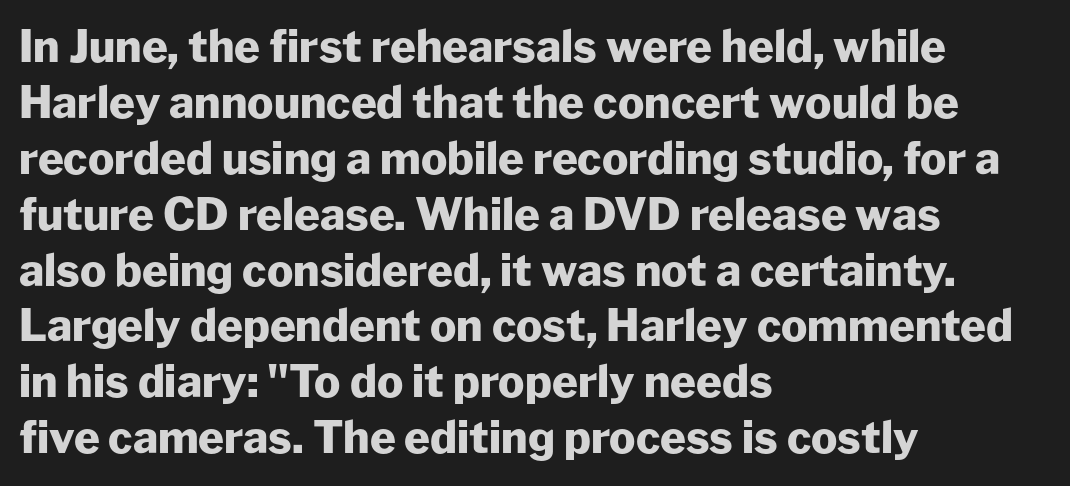
The image shows 44 px heavy sans-serif type, upright; set left-aligned, normal line spacing (1.27x), normal letter spacing, not underlined; low stroke contrast and a medium x-height.
